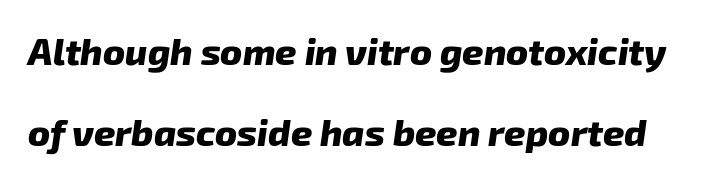
The image shows 37 px heavy type, italic (leaning right); set loose line spacing (2.19x), normal letter spacing, not underlined; low stroke contrast and a medium x-height.
